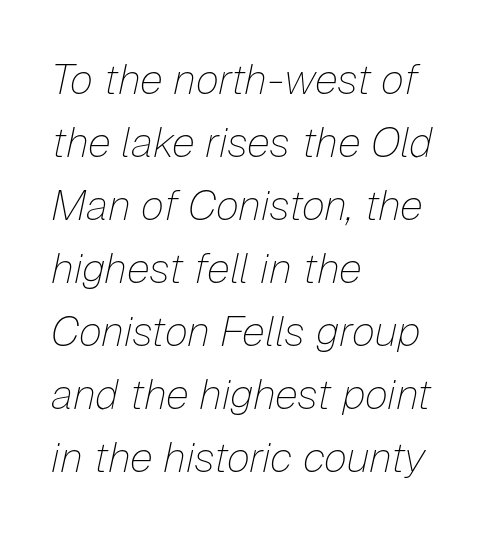
The image shows 42 px thin type, italic (leaning right); set left-aligned, normal line spacing (1.5x), normal letter spacing, not underlined; low stroke contrast and a medium x-height.
